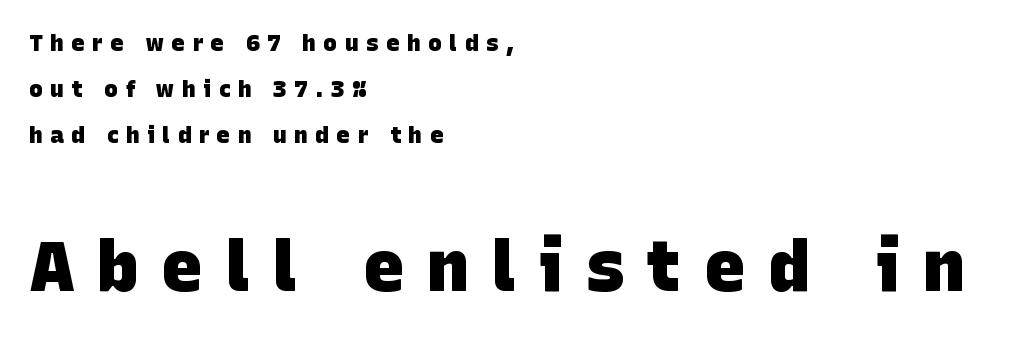
A clean baseline with only descenders dipping below it. Leading: increased. The rendering anchors every line to the left-hand side. A full-strength bold gives these letters their thick strokes. Scale increases going downward across the two blocks. The designer went with a sans here, leaving each stem footless.
